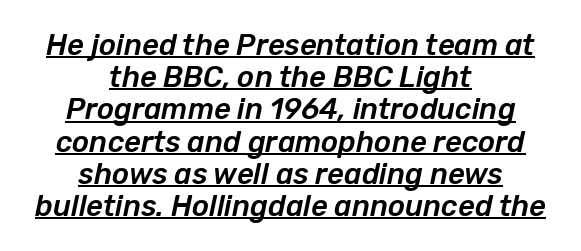
What's the leading like? Squeezed, with rows nearly overlapping. Nothing unusual about the tracking: characters are spaced as the font intends. The text carries the slant typical of an italic or oblique font. This rendering uses center alignment, leaving both contours irregular but symmetric.
